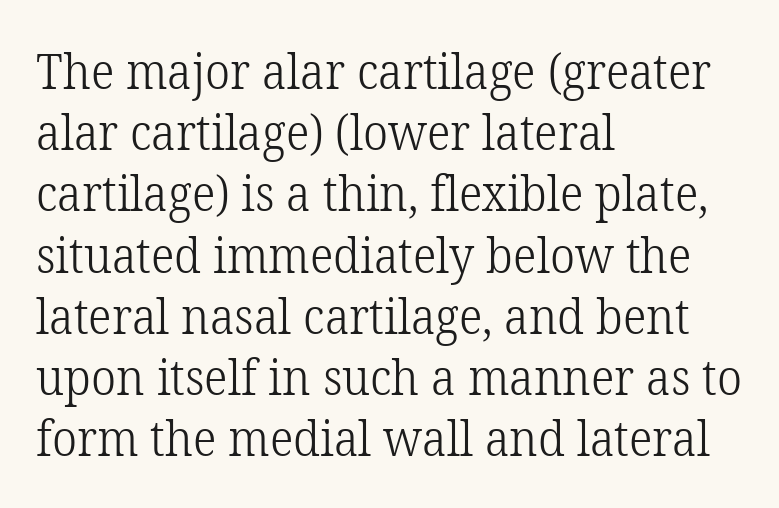
Q: Is the text bold? A: No.
Q: Is the text italic (slanted)? A: No, it is upright.
Q: Is the typeface a serif or a sans-serif typeface? A: Serif.
Q: Is the text underlined? A: No.
Q: How is the paragraph aligned? A: Left-aligned.
Q: Is the spacing between letters normal or unusually wide? A: Normal.
Q: Is the spacing between lines tight, normal or loose? A: Normal.
Q: Width (condensed, normal, or wide)? A: Normal.
Q: Stroke contrast? A: Low.
Q: x-height? A: Medium.
Q: Monospaced? A: No.
